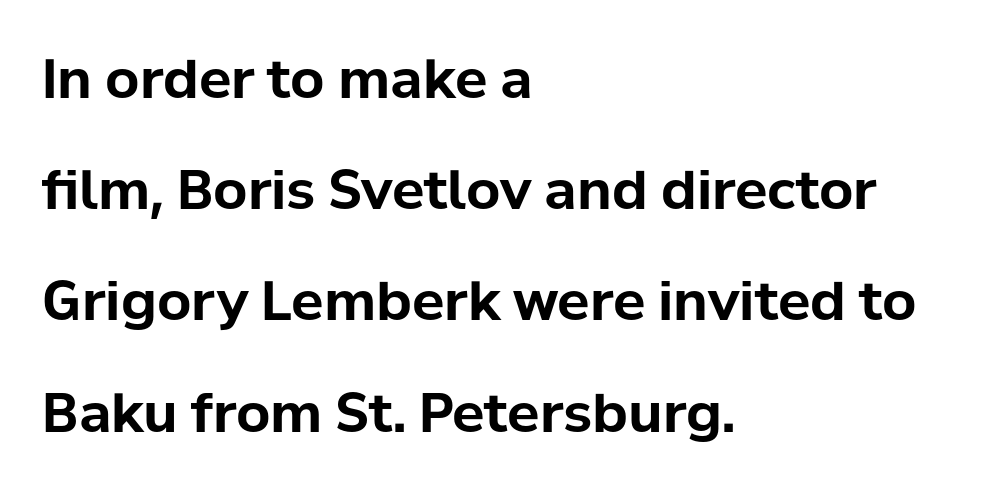
The image shows 54 px bold sans-serif type, upright; set left-aligned, loose line spacing (2.06x), normal letter spacing, not underlined; low stroke contrast and a medium x-height.
